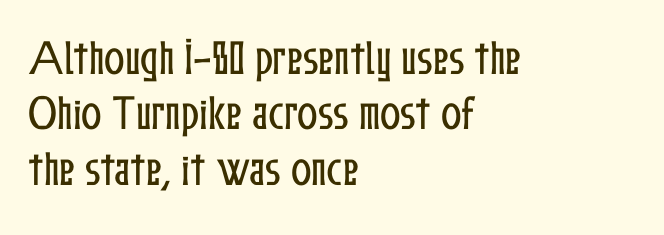
The image shows 38 px condensed type, upright; set left-aligned, normal line spacing (1.46x), normal letter spacing, not underlined; low stroke contrast and a medium x-height.
